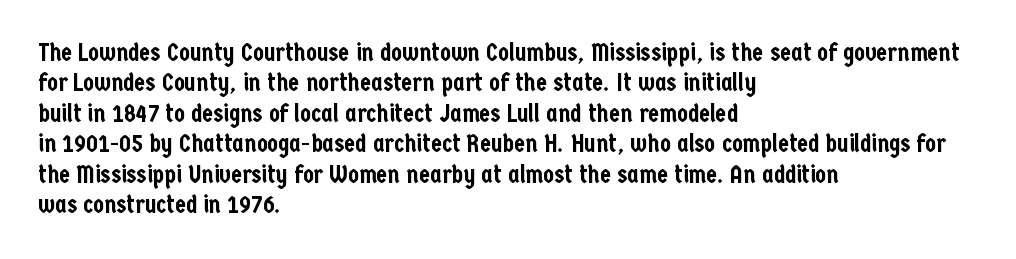
The image shows 25 px text type, upright; set left-aligned, line spacing 1.22x, normal letter spacing, not underlined.
